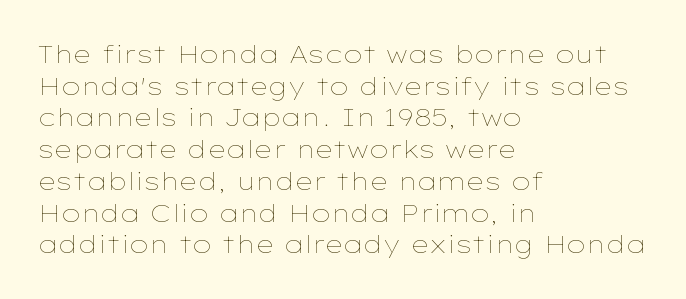
The characters are drawn with everyday or finer stroke widths. The string is rendered with underlining switched off. Leading matches the norm, producing a regular column. This sample uses plain, unmodified letter spacing.
